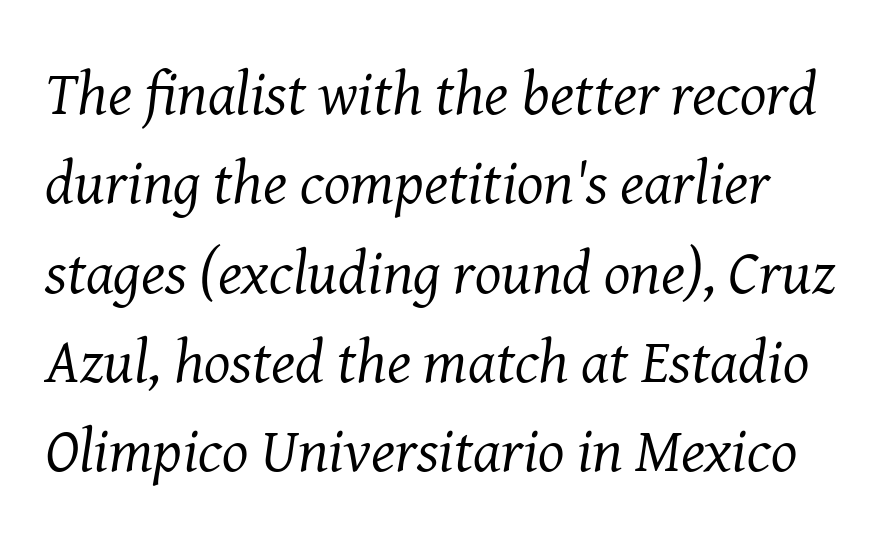
Each letter keeps its own natural width here, so spacing adapts to shape. Letters have the restrained weight of plain body copy at most. The space directly below the letters is spotless. Characters follow at the spacing the type designer built in. The leading is moderate, giving the passage an even texture. If you drew a line through each stem, it would be angled.
